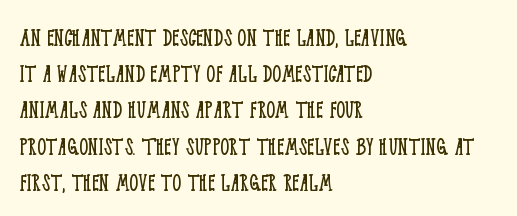
Q: Is the text bold? A: No.
Q: Is the text italic (slanted)? A: No, it is upright.
Q: Is the text underlined? A: No.
Q: How is the paragraph aligned? A: Left-aligned.
Q: Is the spacing between letters normal or unusually wide? A: Normal.
Q: Is the spacing between lines tight, normal or loose? A: Normal.
